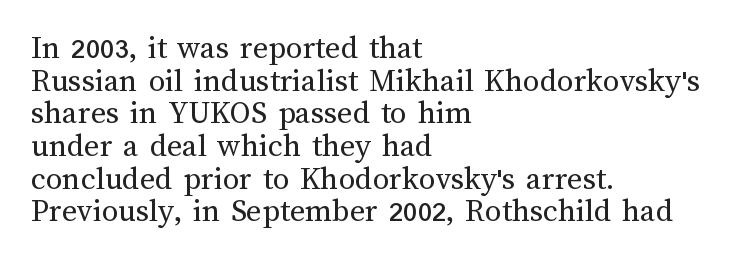
Q: Is the text bold? A: No.
Q: Is the text italic (slanted)? A: No, it is upright.
Q: Is the text underlined? A: No.
Q: How is the paragraph aligned? A: Left-aligned.
Q: Is the spacing between letters normal or unusually wide? A: Normal.
Q: Is the spacing between lines tight, normal or loose? A: Tight.
Q: Width (condensed, normal, or wide)? A: Normal.
Q: Stroke contrast? A: Medium.
Q: x-height? A: Medium.
Q: Monospaced? A: No.
